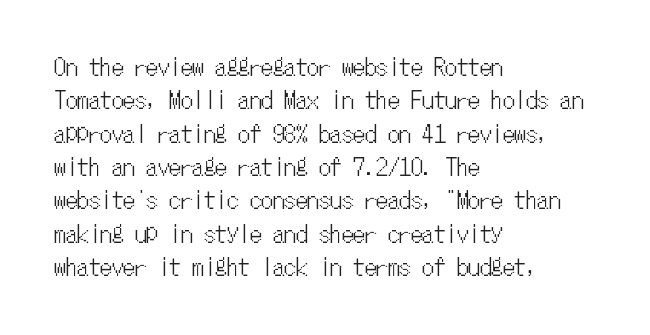
The rendering uses a moderate line-height, typical for paragraphs. These lines were composed using upright roman letters. The gaps between neighbouring characters are ordinary and unremarkable. Has an underline been added? It has not. Line starts are locked; line ends wander.
